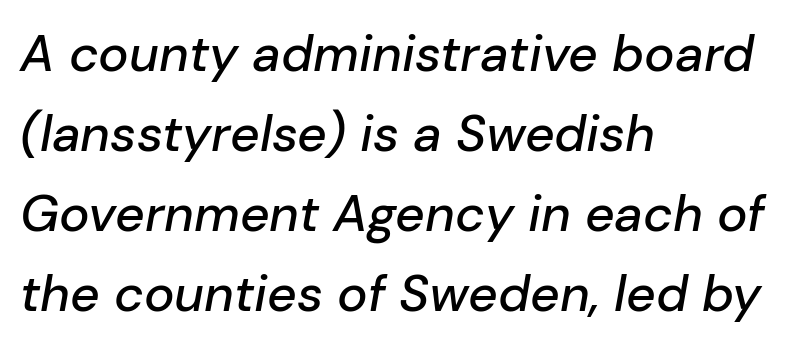
The image shows 51 px text type, italic (leaning right); set left-aligned, normal line spacing (1.57x), normal letter spacing, not underlined; low stroke contrast and a medium x-height.
